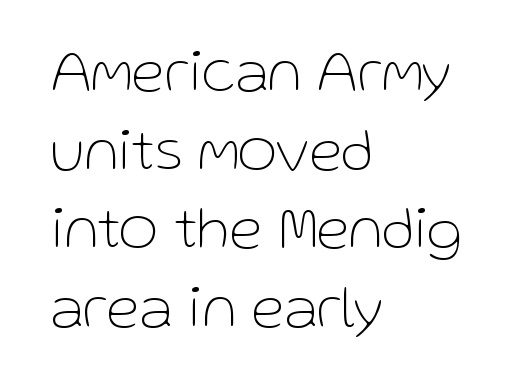
Q: Is the text bold? A: No.
Q: Is the text italic (slanted)? A: No, it is upright.
Q: Is the typeface a serif or a sans-serif typeface? A: Sans-serif.
Q: Is the text underlined? A: No.
Q: How is the paragraph aligned? A: Left-aligned.
Q: Is the spacing between letters normal or unusually wide? A: Normal.
Q: Is the spacing between lines tight, normal or loose? A: Normal.
Q: Width (condensed, normal, or wide)? A: Normal.
Q: Stroke contrast? A: Low.
Q: x-height? A: Medium.
Q: Monospaced? A: No.
